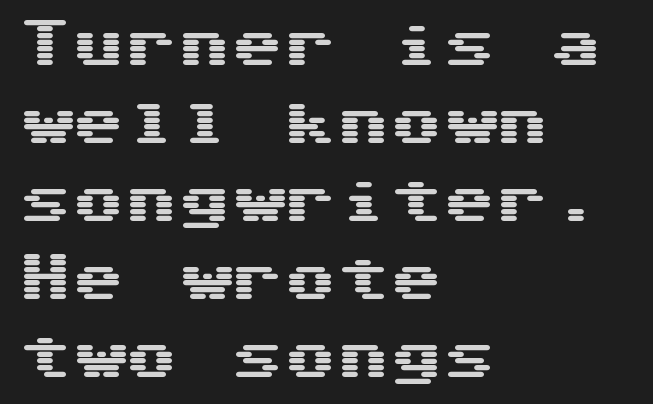
Q: Is the text italic (slanted)? A: No, it is upright.
Q: Is the typeface a serif or a sans-serif typeface? A: Sans-serif.
Q: Is the text underlined? A: No.
Q: How is the paragraph aligned? A: Left-aligned.
Q: Is the spacing between letters normal or unusually wide? A: Normal.
Q: Is the spacing between lines tight, normal or loose? A: Normal.
Q: Width (condensed, normal, or wide)? A: Wide.
Q: Stroke contrast? A: Medium.
Q: x-height? A: Medium.
